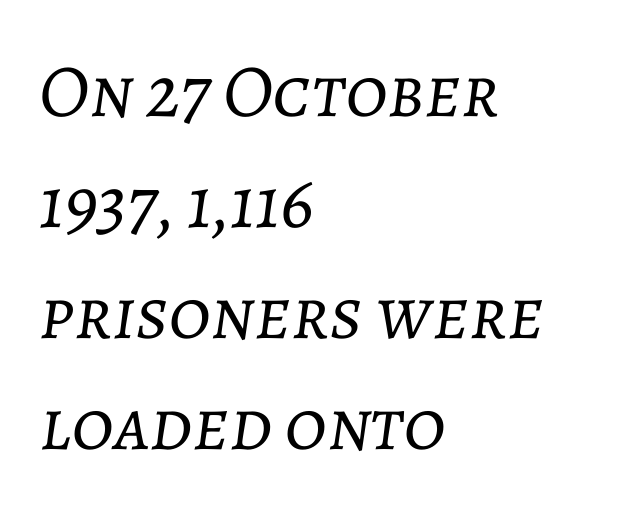
{"italic": "yes", "lean": "right", "slant_degrees": 7, "bold": "no", "weight": "light", "width": "normal", "stroke_contrast": "low", "x_height": "medium", "monospaced": "no", "underline": "no", "align": "left", "line_spacing": "normal", "line_spacing_ratio": 1.48, "letter_spacing": "normal", "letter_spacing_em": 0.0, "glyph_px": 75}
